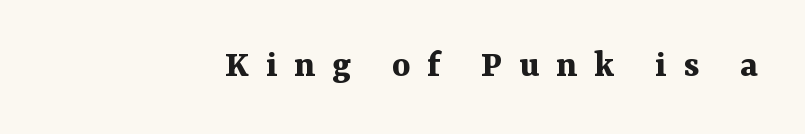
A typesetter would label this face a serif. What weight is shown? A full bold with thick strokes. The type sits square on the baseline with zero lean. This rendering widens character spacing well past its baseline value.
